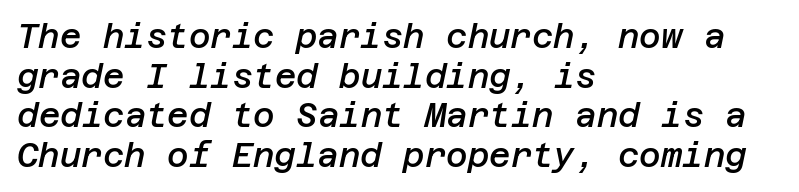
Q: Is the text bold? A: Semi-bold.
Q: Is the text italic (slanted)? A: Yes, it leans right by about 12 degrees.
Q: Is the text underlined? A: No.
Q: How is the paragraph aligned? A: Left-aligned.
Q: Is the spacing between letters normal or unusually wide? A: Normal.
Q: Width (condensed, normal, or wide)? A: Normal.
Q: Stroke contrast? A: Low.
Q: x-height? A: Large.
